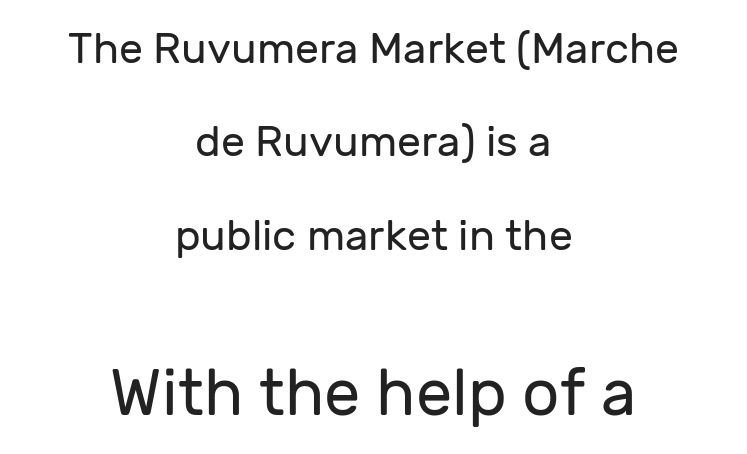
Q: Is the text bold? A: No.
Q: Is the text italic (slanted)? A: No, it is upright.
Q: Is the typeface a serif or a sans-serif typeface? A: Sans-serif.
Q: Is the text underlined? A: No.
Q: How is the paragraph aligned? A: Centered.
Q: Is the spacing between letters normal or unusually wide? A: Normal.
Q: Is the spacing between lines tight, normal or loose? A: Loose.
Q: Which block of text is set in a larger size, the first (top) or the second (bottom)? A: The second (bottom) one.
Q: Width (condensed, normal, or wide)? A: Normal.
Q: Stroke contrast? A: Low.
Q: x-height? A: Medium.
Q: Monospaced? A: No.
